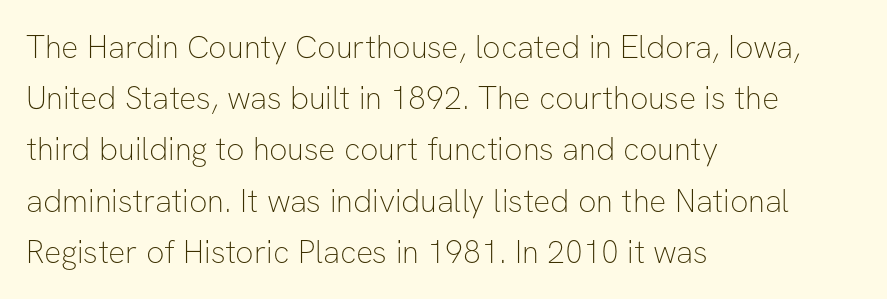
Underline: absent. A student would call this left alignment; a typographer would say flush left, rag right. Is there much room between lines? A standard amount, neither cramped nor airy. Is this a fixed-width face? No — the glyphs have proportional, varying widths. Bold? No — there's no thickening of the strokes. The passage shown has conventional tracking throughout.
